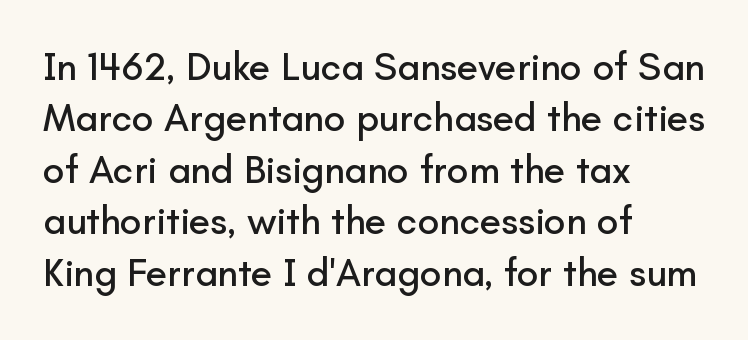
Q: Is the text italic (slanted)? A: No, it is upright.
Q: Is the typeface a serif or a sans-serif typeface? A: Sans-serif.
Q: Is the text underlined? A: No.
Q: How is the paragraph aligned? A: Left-aligned.
Q: Is the spacing between letters normal or unusually wide? A: Normal.
Q: Is the spacing between lines tight, normal or loose? A: Normal.
Q: Width (condensed, normal, or wide)? A: Normal.
Q: Stroke contrast? A: Low.
Q: x-height? A: Small.
Q: Monospaced? A: No.
